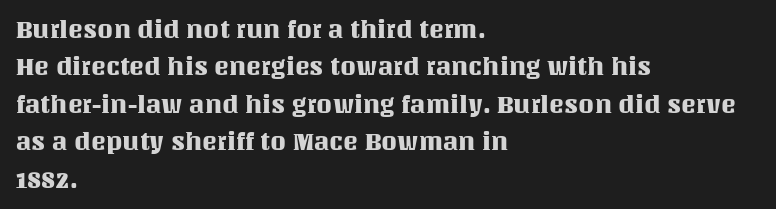
The image shows 25 px text type, upright; set left-aligned, normal line spacing (1.5x), normal letter spacing, not underlined.
